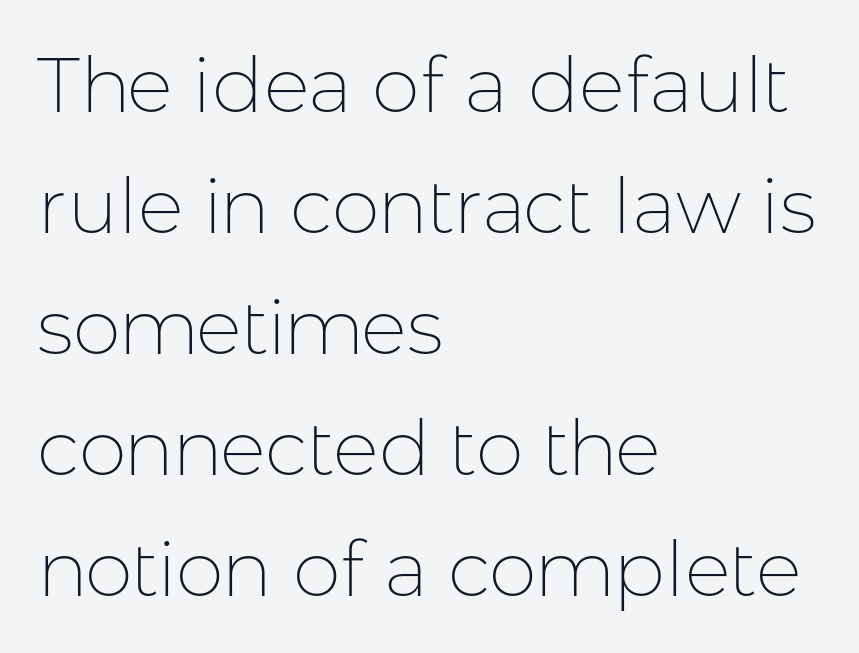
The image shows 77 px thin sans-serif type, upright; set left-aligned, normal line spacing (1.57x), normal letter spacing, not underlined; low stroke contrast and a medium x-height.
